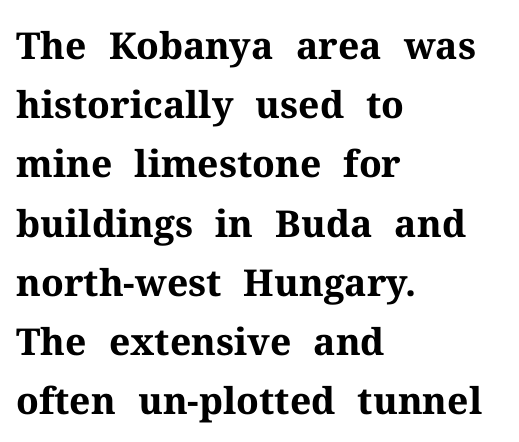
The image shows 37 px bold serif type, upright; set left-aligned, normal line spacing (1.6x), normal letter spacing, not underlined; medium stroke contrast and a medium x-height.
